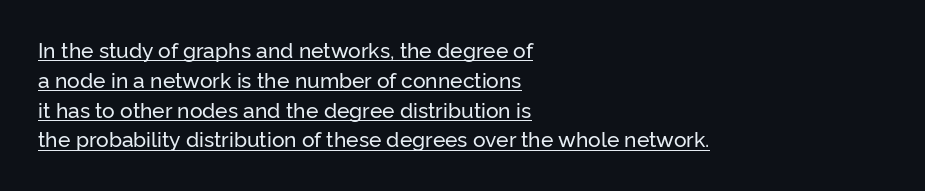
The image shows 21 px text type, upright; set left-aligned, normal line spacing (1.42x), normal letter spacing, underlined.
